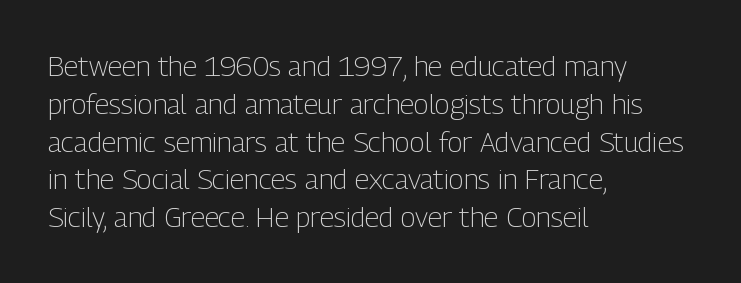
{"serif": "no", "italic": "no", "bold": "no", "weight": "light", "width": "condensed", "stroke_contrast": "low", "x_height": "medium", "monospaced": "no", "underline": "no", "align": "left", "line_spacing": "normal", "line_spacing_ratio": 1.35, "letter_spacing": "normal", "letter_spacing_em": 0.0, "glyph_px": 28}
